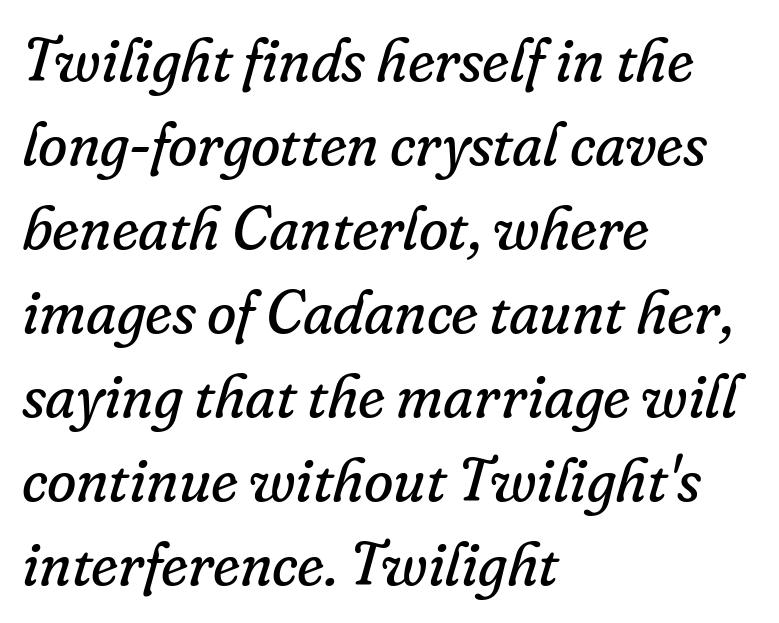
Q: Is the text bold? A: No.
Q: Is the text italic (slanted)? A: Yes, it leans right by about 16 degrees.
Q: Is the typeface a serif or a sans-serif typeface? A: Serif.
Q: Is the text underlined? A: No.
Q: How is the paragraph aligned? A: Left-aligned.
Q: Is the spacing between letters normal or unusually wide? A: Normal.
Q: Is the spacing between lines tight, normal or loose? A: Normal.
Q: Width (condensed, normal, or wide)? A: Normal.
Q: Stroke contrast? A: Low.
Q: x-height? A: Small.
Q: Monospaced? A: No.
